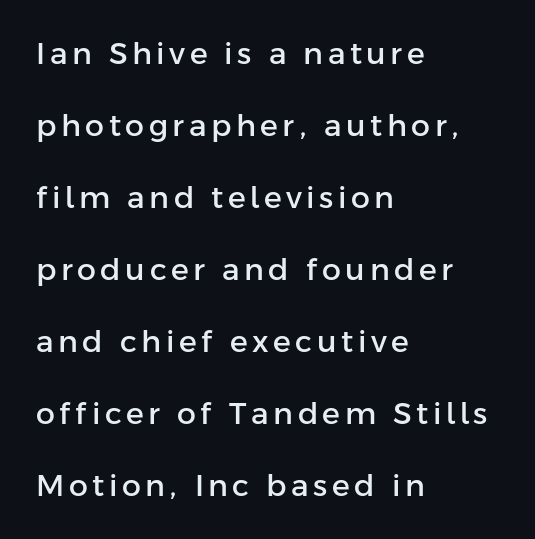
The image shows 30 px sans-serif type, upright; set left-aligned, loose line spacing (2.4x), not underlined; low stroke contrast and a medium x-height.
